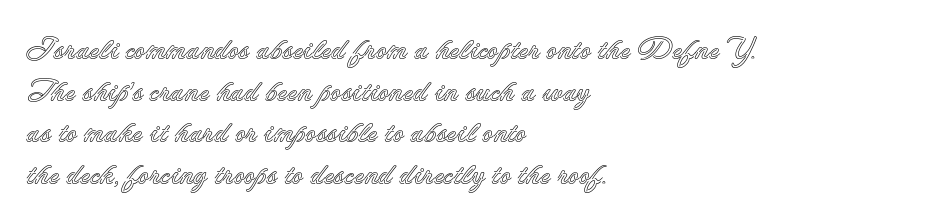
{"width": "normal", "x_height": "small", "monospaced": "no", "underline": "no", "align": "left", "line_spacing": "normal", "line_spacing_ratio": 1.39, "letter_spacing": "normal", "letter_spacing_em": 0.0, "glyph_px": 30}
